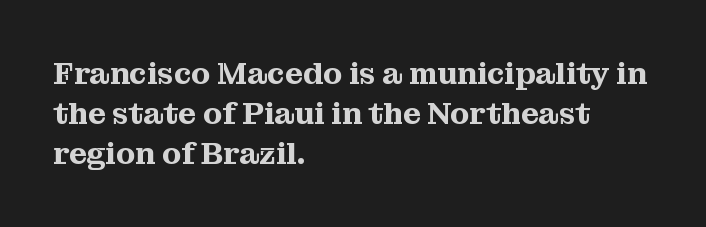
The image shows 31 px serif type, upright; set left-aligned, normal line spacing (1.29x), normal letter spacing, not underlined; medium stroke contrast and a medium x-height.
